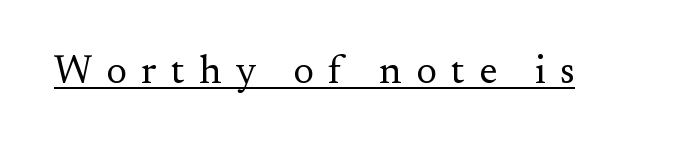
{"serif": "yes", "italic": "no", "bold": "no", "weight": "regular", "width": "normal", "stroke_contrast": "medium", "x_height": "small", "monospaced": "no", "underline": "yes", "letter_spacing": "wide", "letter_spacing_em": 0.37, "glyph_px": 39}
